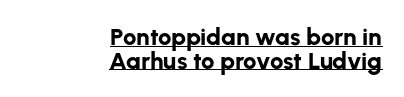
The image shows 24 px bold type, upright; set right-aligned, tight line spacing (0.98x), normal letter spacing, underlined.
